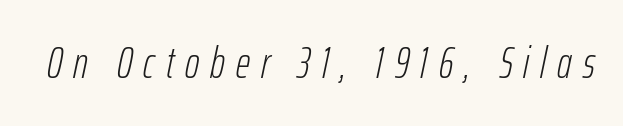
Students, note that the glyphs here are deliberately spaced far apart. Unmarked baselines from the first word to the last. Proportional: the letters do not fall into vertical columns. Looking at the ascenders, they clearly lean. The typesetting does not lean heavy: it is not bold.
